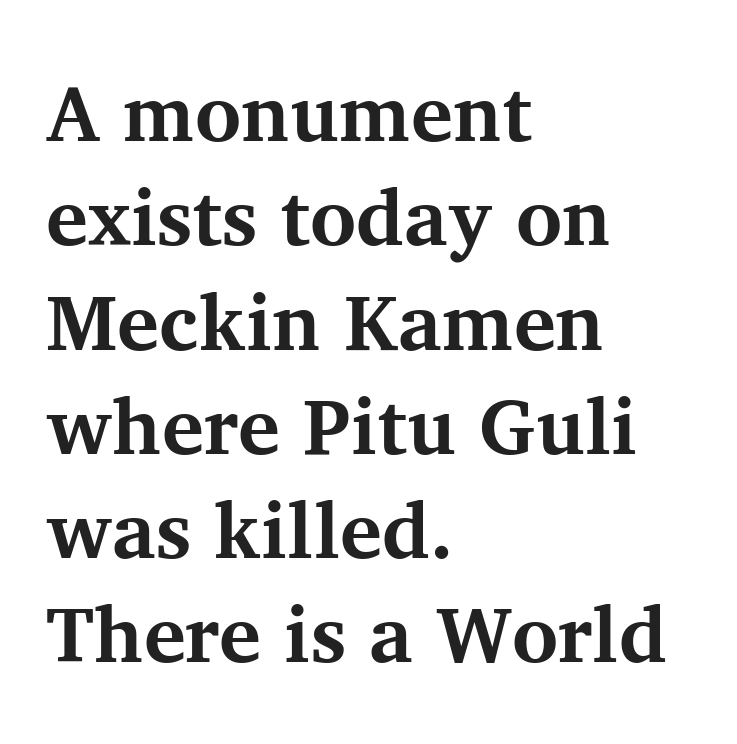
The image shows 79 px bold serif type, upright; set left-aligned, normal line spacing (1.32x), normal letter spacing, not underlined; medium stroke contrast and a medium x-height.
